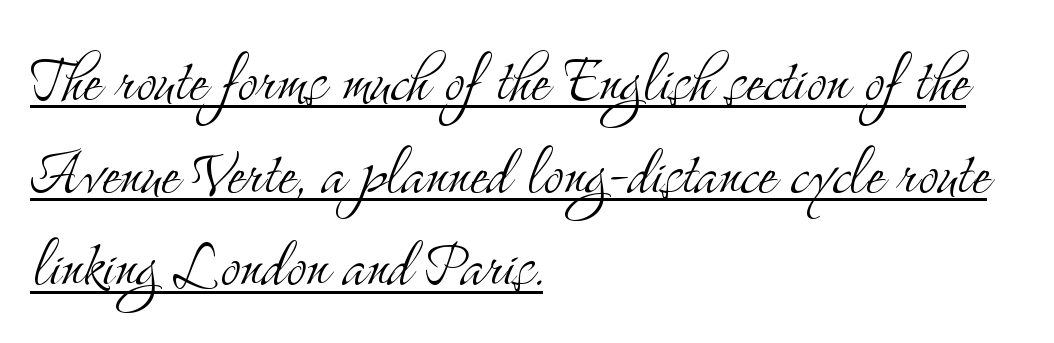
The image shows 76 px light, condensed serif type; set left-aligned, line spacing 1.22x, normal letter spacing, underlined; medium stroke contrast and a small x-height.
